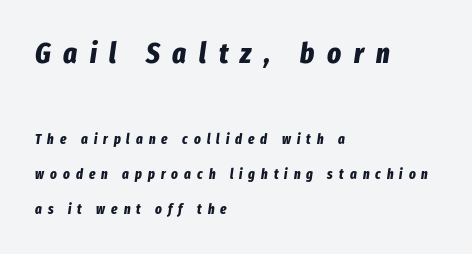
This block would shrink considerably if given ordinary leading; it's expanded now. Left-aligned paragraph, ragged on the right. The string is rendered with underlining switched off. In terms of letterspacing, this is a distinctly airy, spread setting. How heavy is the stroke? Heavy — this is a bold. Bigger letters appear in the top chunk; the bottom chunk is reduced.
